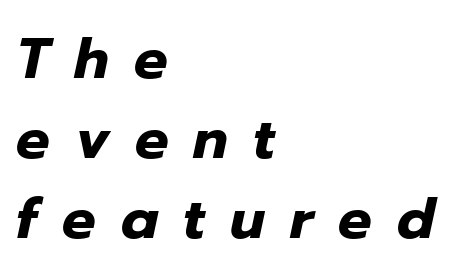
The image shows 56 px heavy type, italic (leaning right); set left-aligned, normal line spacing (1.43x), unusually wide letter spacing (+0.45 em), not underlined; low stroke contrast and a medium x-height.
